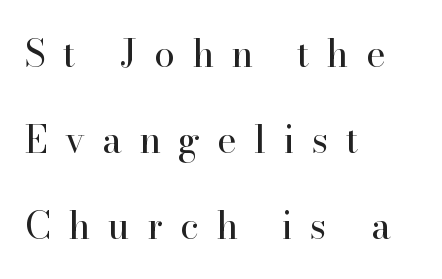
One glance says open: line gaps are wider than usual. Check under the words: just untouched page. Leftover space on each line is placed entirely after the last word. Posture: upright roman. Observe the serifs anchoring each vertical stroke in this sample.
